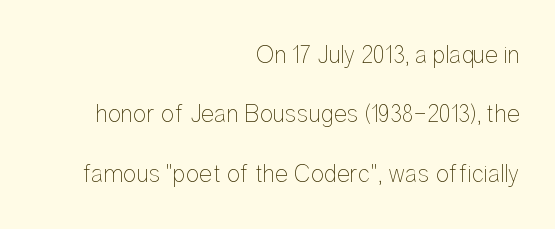
Lines of text with bare space underneath. Is the type heavy? It reads as light-to-regular instead. Summary of vertical rhythm: relaxed, with wide interline spacing. Is the letter spacing exaggerated? No — it looks like the ordinary default. The setting favours the right margin, as signatures and pull-quotes sometimes do. Vertical strokes here are truly vertical.
